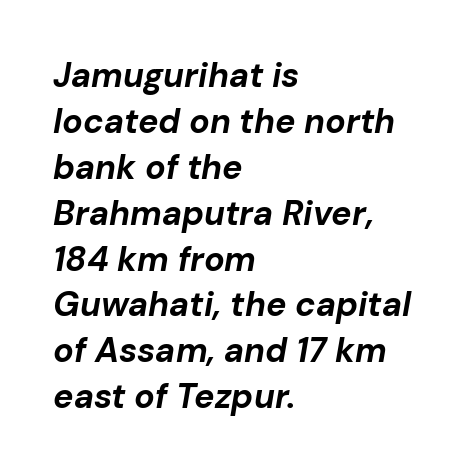
The image shows 34 px bold type, italic (leaning right); set left-aligned, normal line spacing (1.35x), normal letter spacing, not underlined; low stroke contrast and a medium x-height.
